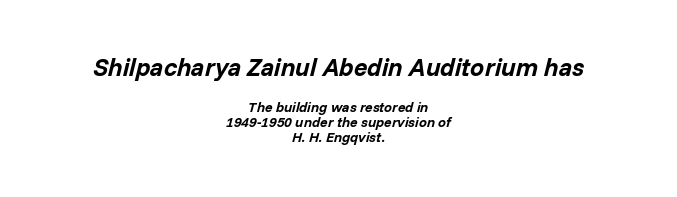
Q: Is the text bold? A: Yes.
Q: Is the text italic (slanted)? A: Yes, it leans right by about 14 degrees.
Q: Is the text underlined? A: No.
Q: How is the paragraph aligned? A: Centered.
Q: Is the spacing between letters normal or unusually wide? A: Normal.
Q: Is the spacing between lines tight, normal or loose? A: Tight.
Q: Which block of text is set in a larger size, the first (top) or the second (bottom)? A: The first (top) one.
